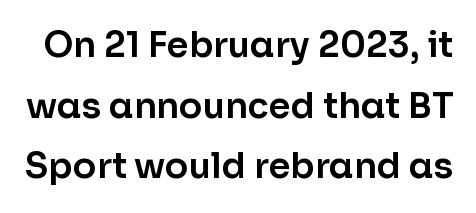
The image shows 35 px sans-serif type, upright; set line spacing 1.73x, normal letter spacing, not underlined; low stroke contrast and a medium x-height.
